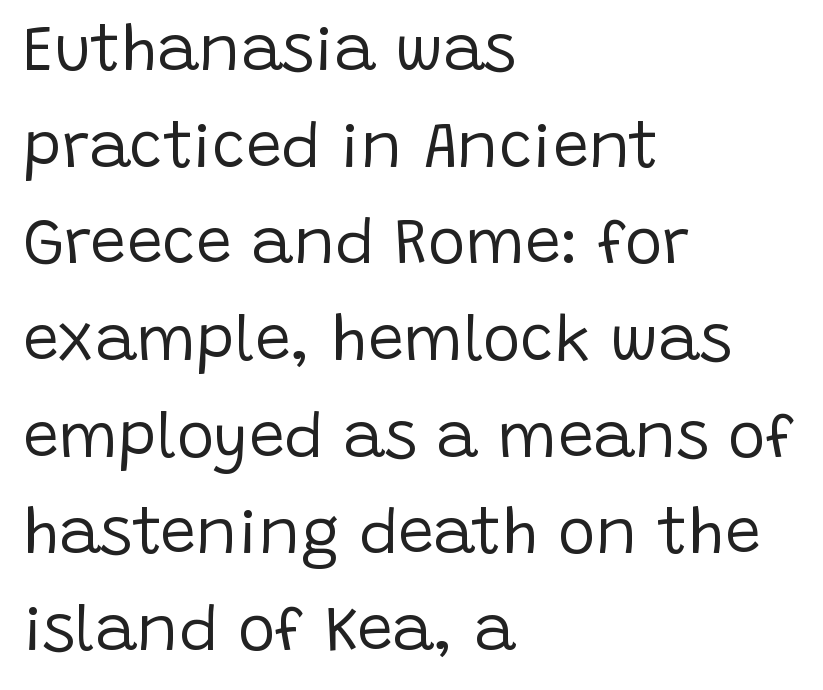
{"serif": "no", "italic": "no", "bold": "no", "weight": "regular", "width": "normal", "stroke_contrast": "low", "x_height": "large", "monospaced": "no", "underline": "no", "align": "left", "line_spacing": "normal", "line_spacing_ratio": 1.51, "letter_spacing": "normal", "letter_spacing_em": 0.0, "glyph_px": 64}
